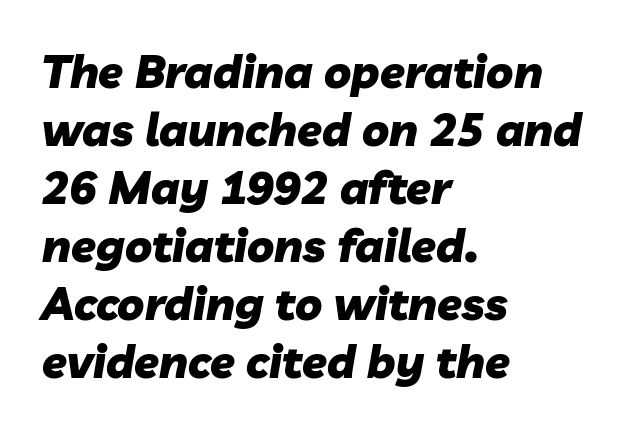
The space directly below the letters is spotless. Note the varied advance widths — an 'i' is clearly narrower than an 'm'. Vertically, the passage feels balanced, rows spaced as you'd expect. The typesetter chose a ragged-right arrangement here.
